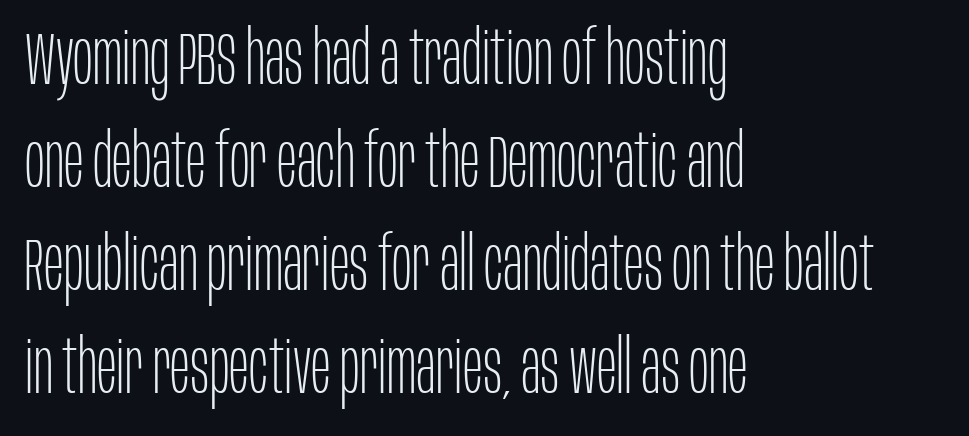
Q: Is the text bold? A: No.
Q: Is the text italic (slanted)? A: No, it is upright.
Q: Is the typeface a serif or a sans-serif typeface? A: Sans-serif.
Q: Is the text underlined? A: No.
Q: How is the paragraph aligned? A: Left-aligned.
Q: Is the spacing between letters normal or unusually wide? A: Normal.
Q: Is the spacing between lines tight, normal or loose? A: Normal.
Q: Width (condensed, normal, or wide)? A: Condensed.
Q: Stroke contrast? A: Low.
Q: x-height? A: Large.
Q: Monospaced? A: No.
